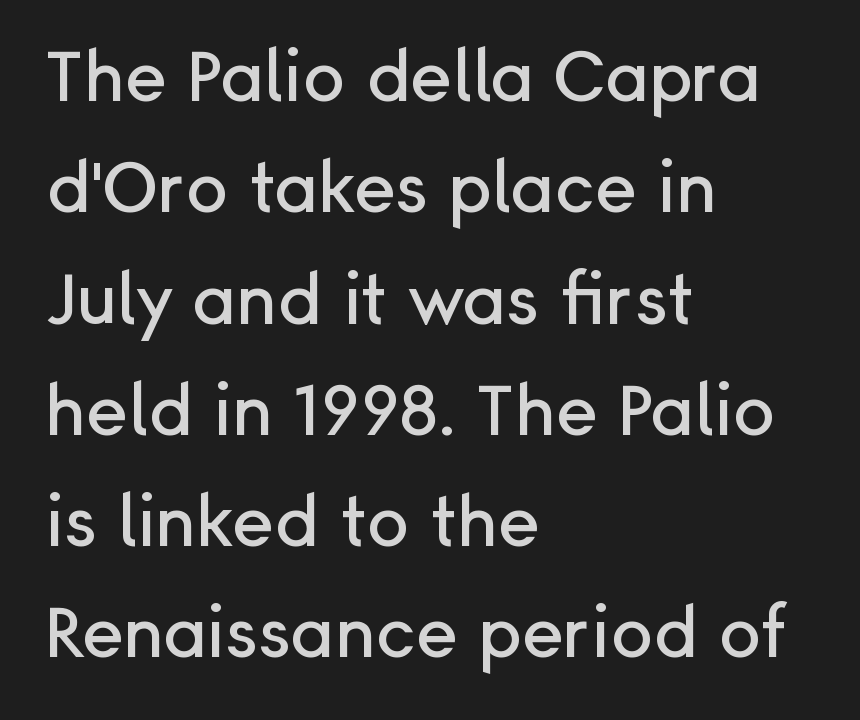
{"serif": "no", "italic": "no", "width": "normal", "stroke_contrast": "low", "x_height": "medium", "monospaced": "no", "underline": "no", "align": "left", "line_spacing": "normal", "line_spacing_ratio": 1.59, "letter_spacing": "normal", "letter_spacing_em": 0.0, "glyph_px": 70}
